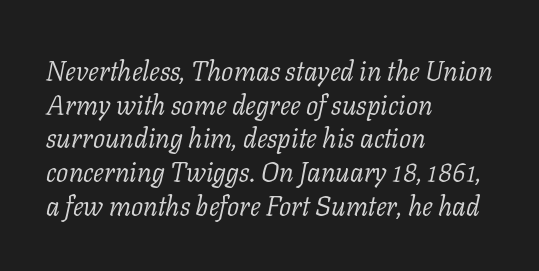
{"italic": "yes", "lean": "right", "slant_degrees": 11, "bold": "no", "underline": "no", "align": "left", "line_spacing": "normal", "line_spacing_ratio": 1.25, "letter_spacing": "normal", "letter_spacing_em": 0.0, "glyph_px": 27}
